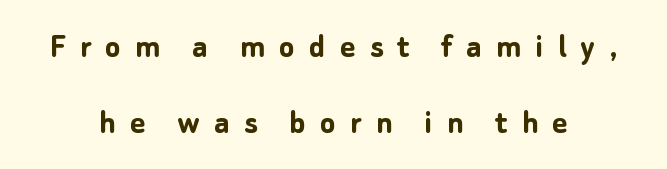
The image shows 36 px semibold sans-serif type, upright; set loose line spacing (2.12x), unusually wide letter spacing (+0.39 em), not underlined; low stroke contrast and a medium x-height.
